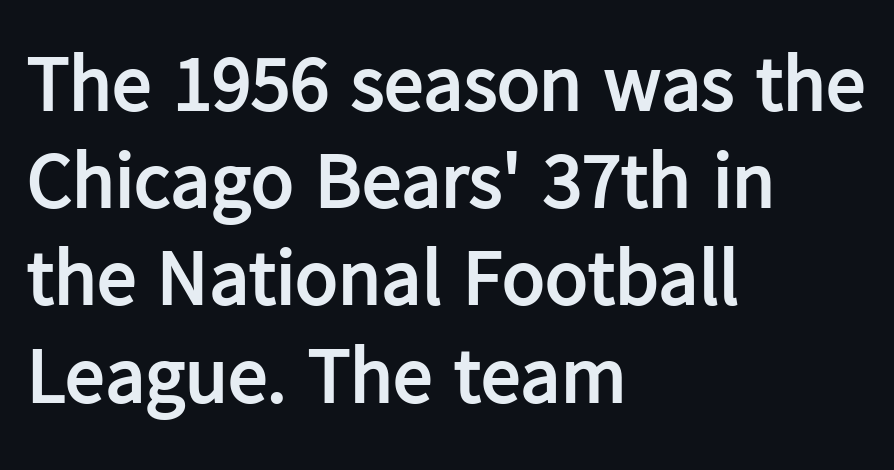
{"serif": "no", "italic": "no", "bold": "yes", "weight": "semibold", "width": "normal", "stroke_contrast": "low", "x_height": "medium", "monospaced": "no", "underline": "no", "align": "left", "line_spacing_ratio": 1.23, "letter_spacing": "normal", "letter_spacing_em": 0.0, "glyph_px": 79}
